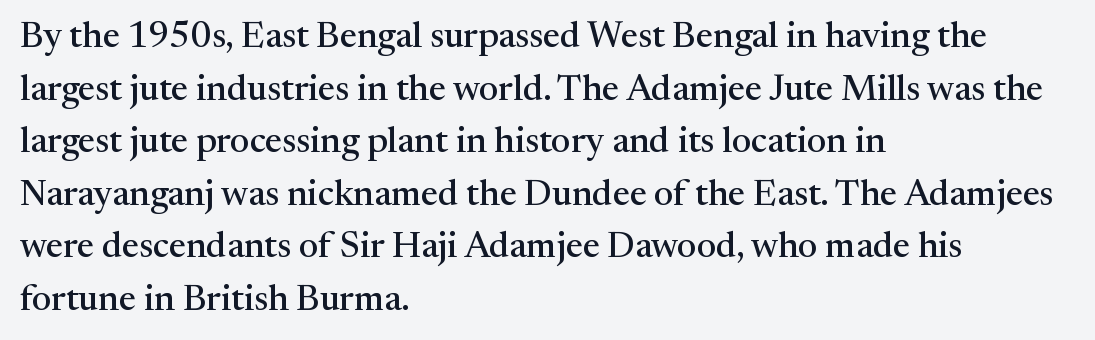
{"serif": "yes", "italic": "no", "width": "normal", "stroke_contrast": "medium", "x_height": "medium", "monospaced": "no", "underline": "no", "align": "left", "line_spacing": "normal", "line_spacing_ratio": 1.46, "letter_spacing": "normal", "letter_spacing_em": 0.0, "glyph_px": 36}
